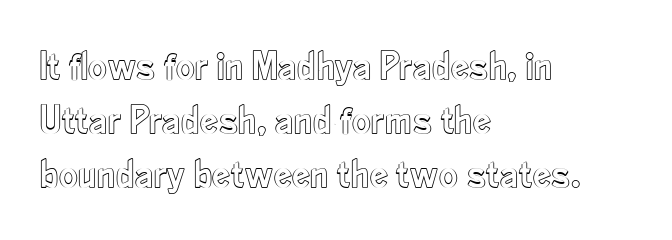
Spacing between characters is what you'd get straight out of the box. Vertically, the passage feels balanced, rows spaced as you'd expect. A student would call this left alignment; a typographer would say flush left, rag right. Italic? Not at all — the glyphs are vertical.
